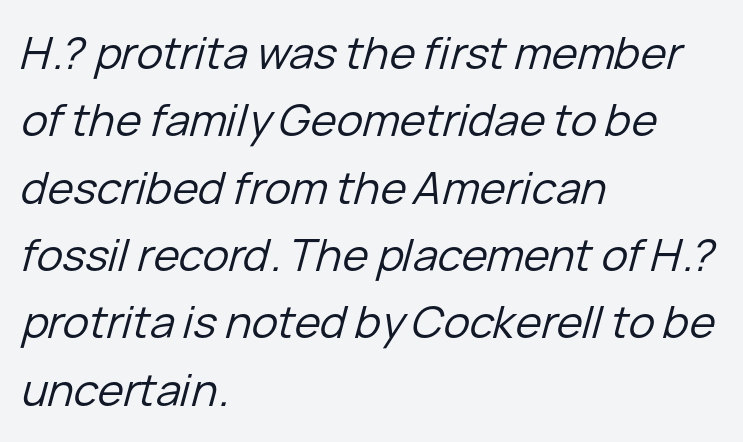
{"italic": "yes", "lean": "right", "slant_degrees": 15, "bold": "no", "weight": "regular", "width": "normal", "stroke_contrast": "low", "x_height": "medium", "monospaced": "no", "underline": "no", "align": "left", "line_spacing": "normal", "line_spacing_ratio": 1.53, "letter_spacing": "normal", "letter_spacing_em": 0.0, "glyph_px": 44}
